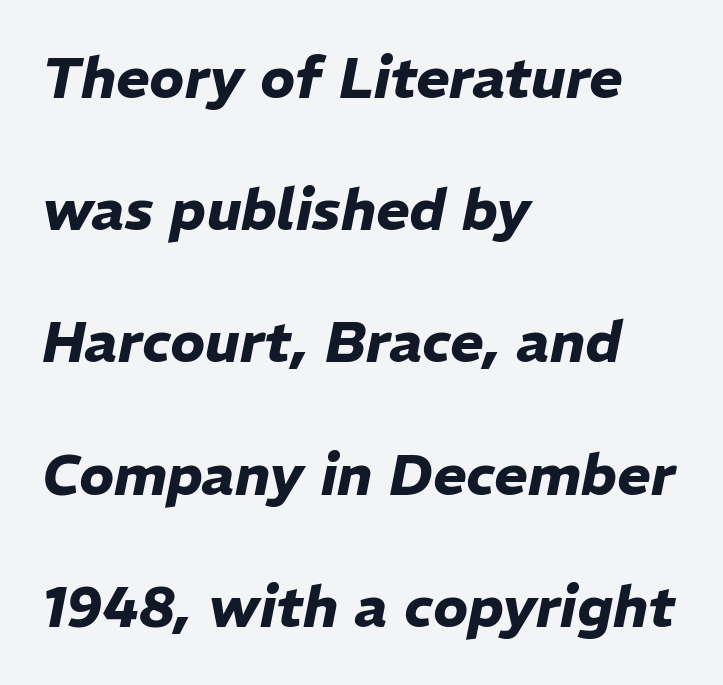
The image shows 57 px heavy type, italic (leaning right); set left-aligned, loose line spacing (2.32x), normal letter spacing, not underlined; low stroke contrast and a medium x-height.
